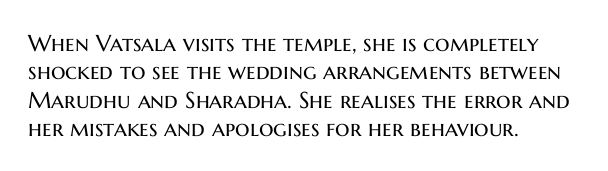
The image shows 23 px text type, upright; set left-aligned, line spacing 1.23x, normal letter spacing, not underlined.
